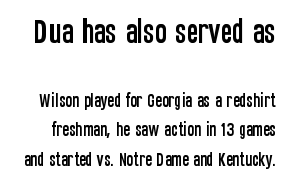
The image shows 28 px condensed sans-serif type, upright; set line spacing 1.84x, normal letter spacing, not underlined; the first (top) block is 1.75x larger; low stroke contrast and a large x-height.
